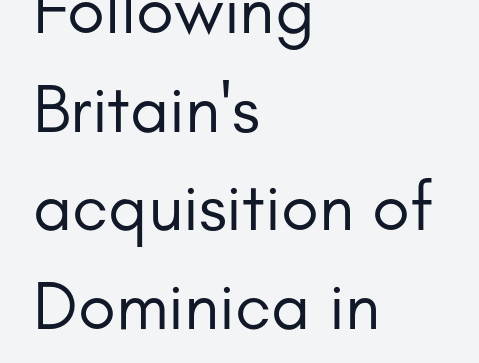
{"serif": "no", "italic": "no", "bold": "no", "weight": "regular", "width": "normal", "stroke_contrast": "low", "x_height": "small", "monospaced": "no", "underline": "no", "align": "left", "line_spacing": "normal", "line_spacing_ratio": 1.43, "letter_spacing": "normal", "letter_spacing_em": 0.0, "glyph_px": 69}
